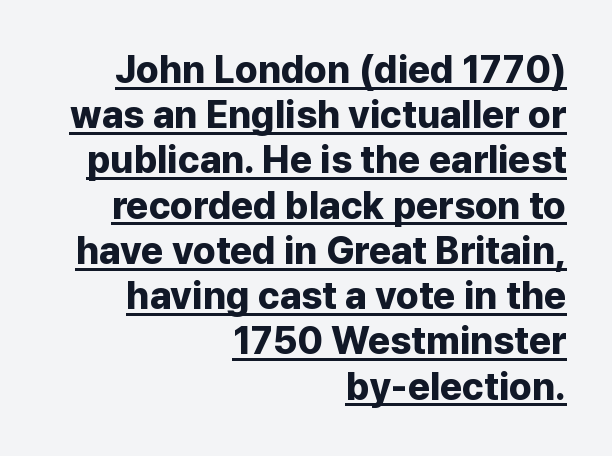
{"serif": "no", "italic": "no", "bold": "yes", "weight": "bold", "width": "normal", "stroke_contrast": "low", "x_height": "medium", "monospaced": "no", "underline": "yes", "align": "right", "line_spacing_ratio": 1.19, "letter_spacing": "normal", "letter_spacing_em": 0.0, "glyph_px": 38}
